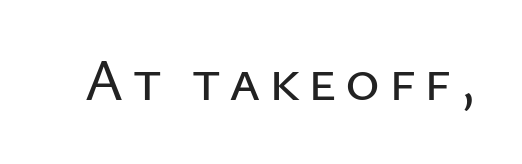
The image shows 59 px sans-serif type, upright; set not underlined; low stroke contrast and a medium x-height.
